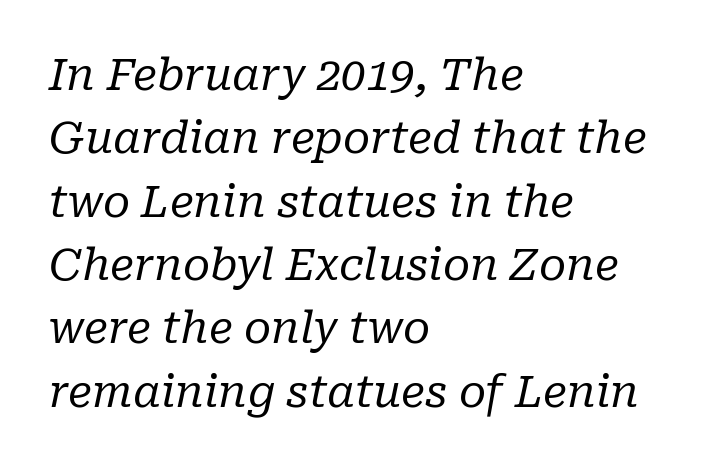
{"serif": "yes", "italic": "yes", "lean": "right", "slant_degrees": 10, "bold": "no", "weight": "regular", "width": "normal", "stroke_contrast": "low", "x_height": "medium", "monospaced": "no", "underline": "no", "align": "left", "line_spacing": "normal", "line_spacing_ratio": 1.44, "letter_spacing": "normal", "letter_spacing_em": 0.0, "glyph_px": 44}
